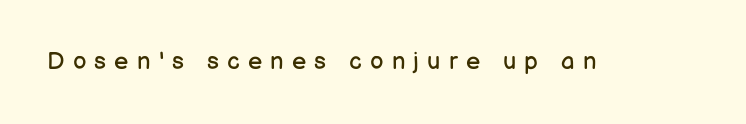
The image shows 24 px text type, upright; set unusually wide letter spacing (+0.34 em), not underlined.
